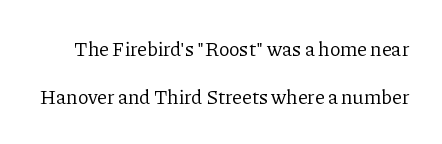
Q: Is the text bold? A: No.
Q: Is the text italic (slanted)? A: No, it is upright.
Q: Is the text underlined? A: No.
Q: Is the spacing between letters normal or unusually wide? A: Normal.
Q: Is the spacing between lines tight, normal or loose? A: Loose.
